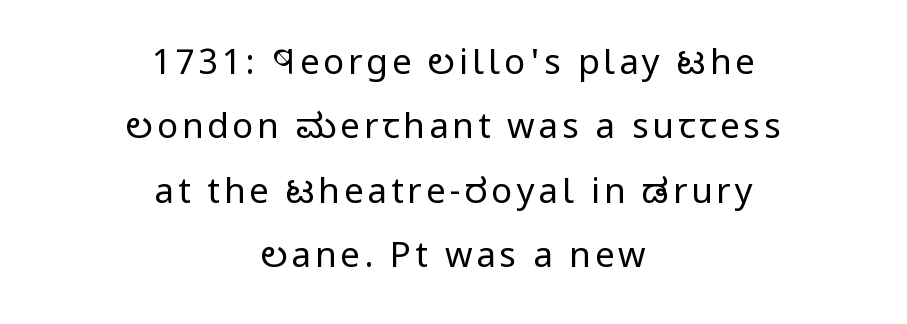
Q: Is the text bold? A: No.
Q: Is the text italic (slanted)? A: No, it is upright.
Q: Is the typeface a serif or a sans-serif typeface? A: Sans-serif.
Q: Is the text underlined? A: No.
Q: How is the paragraph aligned? A: Centered.
Q: Width (condensed, normal, or wide)? A: Condensed.
Q: Stroke contrast? A: Low.
Q: x-height? A: Large.
Q: Monospaced? A: No.
